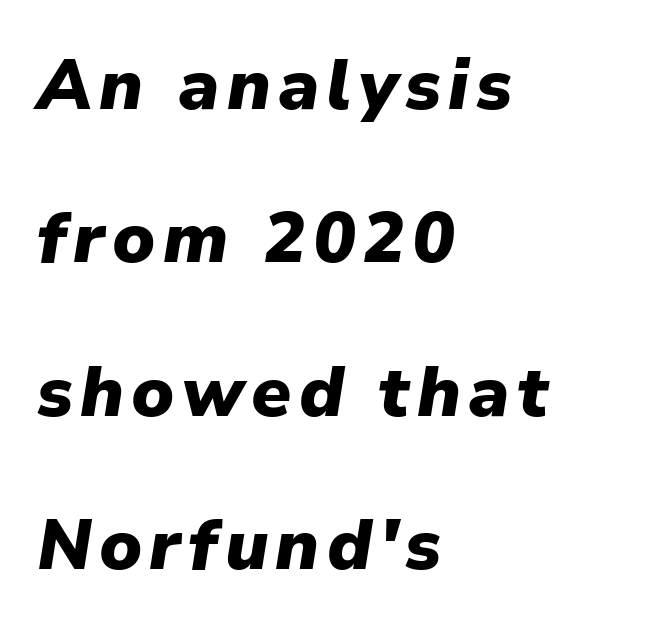
Vertically, the passage feels expansive, rows floating well apart. The letters advance in unequal steps, a hallmark of proportional type. Slant detected: the letters are inclined. Glance below the letters and you will spot only blank space.
